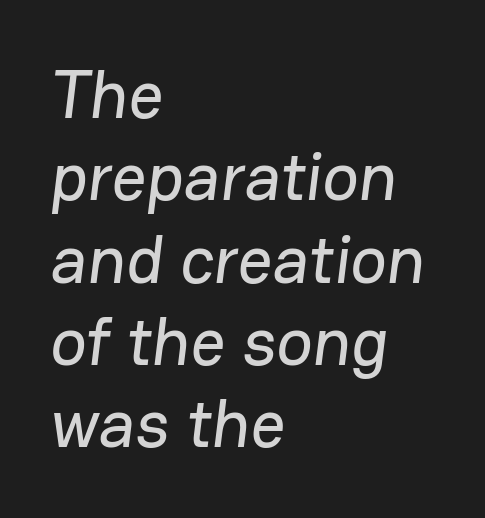
The image shows 68 px sans-serif type; set left-aligned, line spacing 1.21x, normal letter spacing, not underlined; low stroke contrast and a medium x-height.
